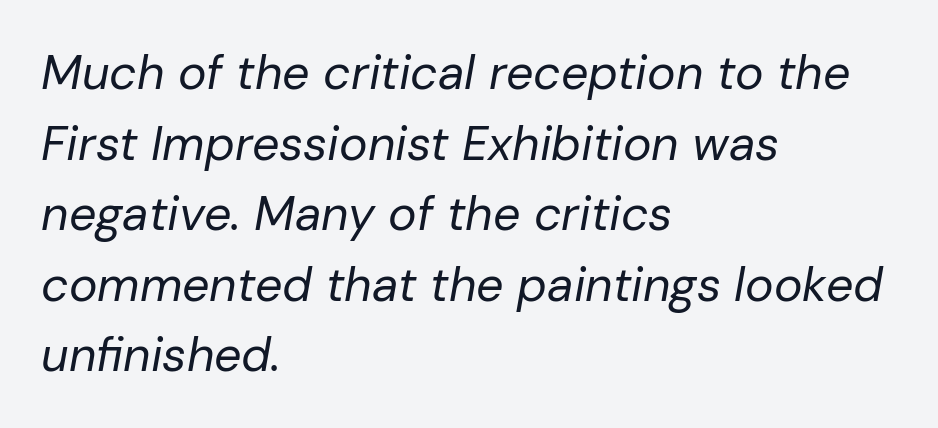
Q: Is the text bold? A: No.
Q: Is the text italic (slanted)? A: Yes, it leans right by about 10 degrees.
Q: Is the text underlined? A: No.
Q: How is the paragraph aligned? A: Left-aligned.
Q: Is the spacing between letters normal or unusually wide? A: Normal.
Q: Is the spacing between lines tight, normal or loose? A: Normal.
Q: Width (condensed, normal, or wide)? A: Normal.
Q: Stroke contrast? A: Low.
Q: x-height? A: Medium.
Q: Monospaced? A: No.
